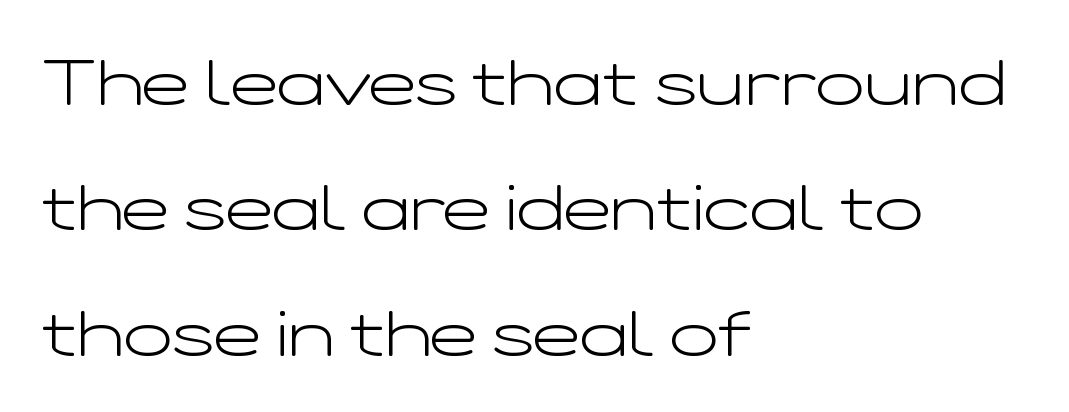
Q: Is the text bold? A: No.
Q: Is the text italic (slanted)? A: No, it is upright.
Q: Is the typeface a serif or a sans-serif typeface? A: Sans-serif.
Q: Is the text underlined? A: No.
Q: How is the paragraph aligned? A: Left-aligned.
Q: Is the spacing between letters normal or unusually wide? A: Normal.
Q: Is the spacing between lines tight, normal or loose? A: Loose.
Q: Width (condensed, normal, or wide)? A: Wide.
Q: Stroke contrast? A: Low.
Q: x-height? A: Medium.
Q: Monospaced? A: No.
